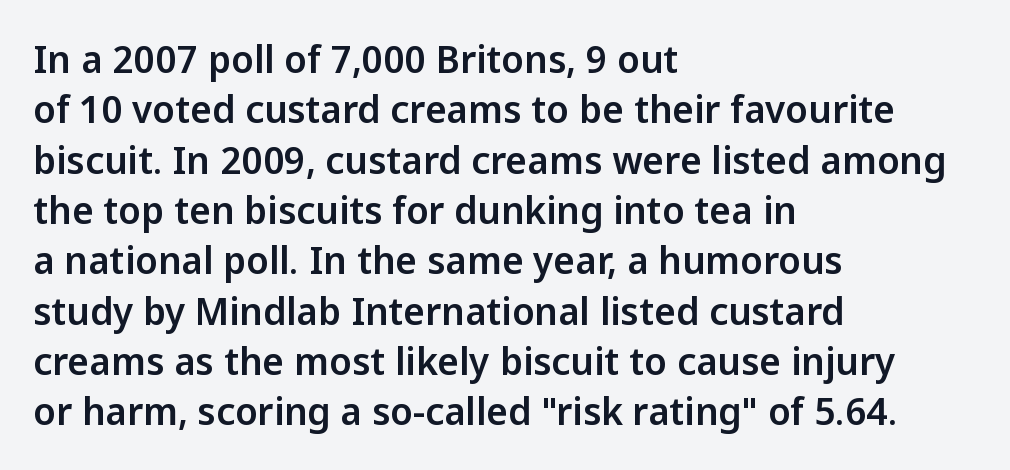
Each letter keeps its own natural width here, so spacing adapts to shape. The block of text has a typical density, with ordinary space between rows. A roman cut, with each character standing at attention. Beneath every word, the page is bare. These lines are composed in type without serifs. Inter-character spacing is left at the font's built-in metrics.
